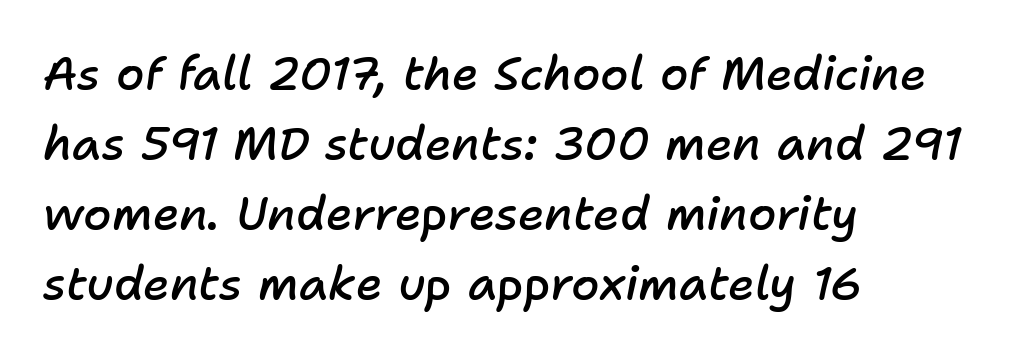
{"italic": "yes", "lean": "right", "slant_degrees": 11, "bold": "semi", "weight": "semibold", "width": "normal", "stroke_contrast": "low", "x_height": "medium", "monospaced": "no", "underline": "no", "align": "left", "line_spacing": "normal", "line_spacing_ratio": 1.52, "letter_spacing": "normal", "letter_spacing_em": 0.0, "glyph_px": 46}
